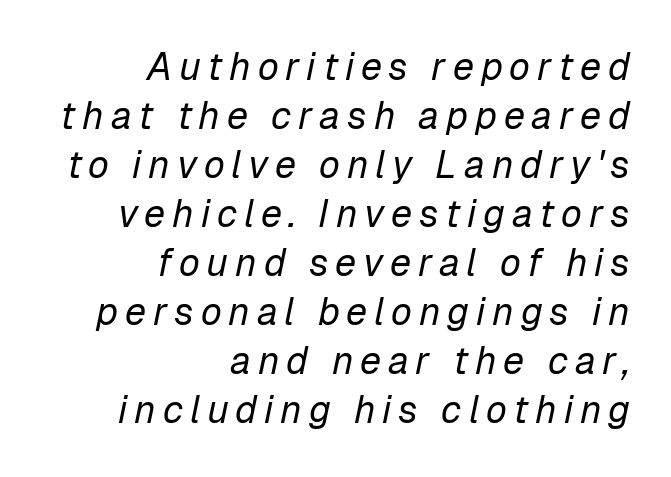
{"italic": "yes", "lean": "right", "slant_degrees": 12, "bold": "no", "weight": "regular", "width": "normal", "stroke_contrast": "low", "x_height": "medium", "monospaced": "no", "underline": "no", "align": "right", "line_spacing": "normal", "line_spacing_ratio": 1.29, "glyph_px": 38}
